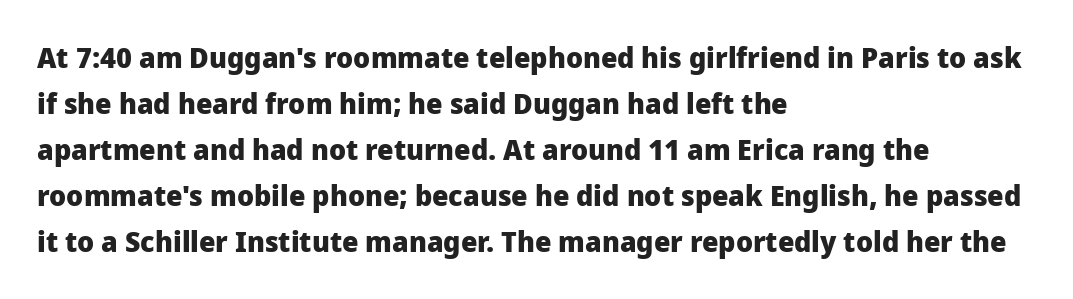
The image shows 29 px heavy sans-serif type, upright; set left-aligned, normal line spacing (1.59x), normal letter spacing, not underlined; low stroke contrast and a medium x-height.
